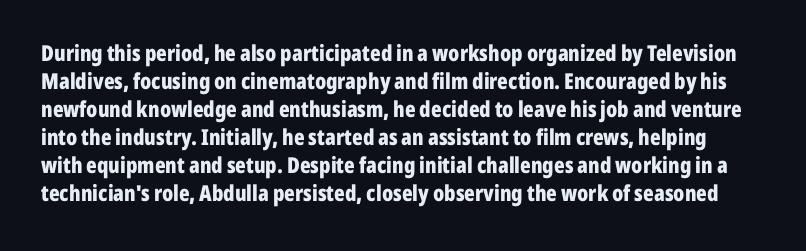
The image shows 22 px bold type, upright; set normal line spacing (1.27x), normal letter spacing, not underlined.
